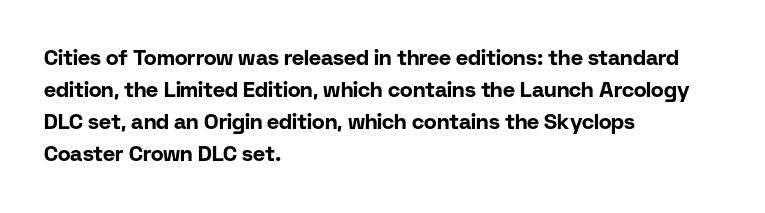
The image shows 21 px bold type, upright; set left-aligned, normal line spacing (1.52x), normal letter spacing, not underlined.
